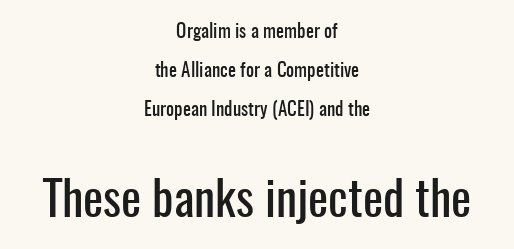
Q: Is the text italic (slanted)? A: No, it is upright.
Q: Is the typeface a serif or a sans-serif typeface? A: Sans-serif.
Q: Is the text underlined? A: No.
Q: How is the paragraph aligned? A: Centered.
Q: Is the spacing between letters normal or unusually wide? A: Normal.
Q: Is the spacing between lines tight, normal or loose? A: Loose.
Q: Which block of text is set in a larger size, the first (top) or the second (bottom)? A: The second (bottom) one.
Q: Width (condensed, normal, or wide)? A: Condensed.
Q: Stroke contrast? A: Low.
Q: x-height? A: Medium.
Q: Monospaced? A: No.
